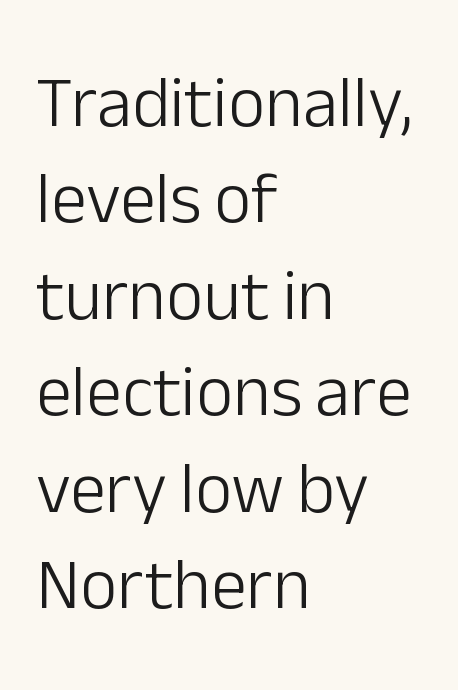
{"serif": "no", "italic": "no", "bold": "no", "weight": "light", "width": "normal", "stroke_contrast": "low", "x_height": "medium", "monospaced": "no", "underline": "no", "align": "left", "line_spacing": "normal", "line_spacing_ratio": 1.34, "letter_spacing": "normal", "letter_spacing_em": 0.0, "glyph_px": 72}
